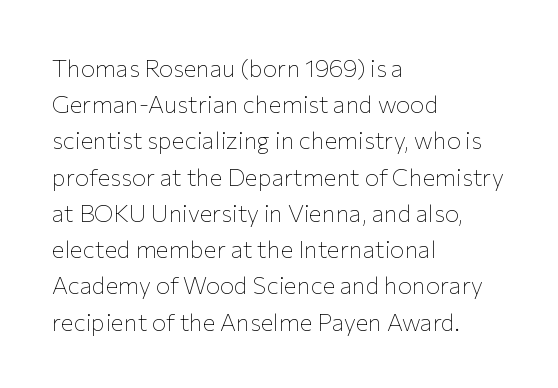
Default kerning and tracking; the words read as compact shapes. Tall strokes in this sample are plumb rather than angled. This rendering uses left alignment, leaving the right contour irregular. Students, observe: this is what conventionally led text looks like. Each stroke keeps to a modest, everyday thickness or less. Honestly, there is no underline to notice here at all.
